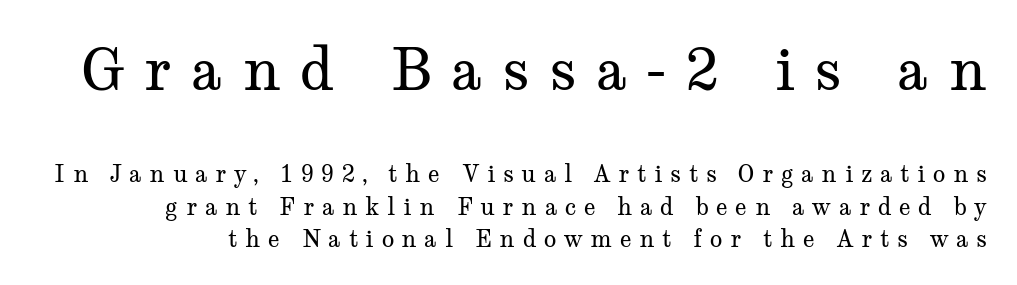
{"serif": "yes", "italic": "no", "bold": "no", "weight": "regular", "width": "wide", "stroke_contrast": "medium", "x_height": "medium", "monospaced": "no", "underline": "no", "line_spacing": "normal", "line_spacing_ratio": 1.41, "letter_spacing": "wide", "letter_spacing_em": 0.33, "larger_block": "first", "size_ratio": 2.52, "glyph_px": 58}
